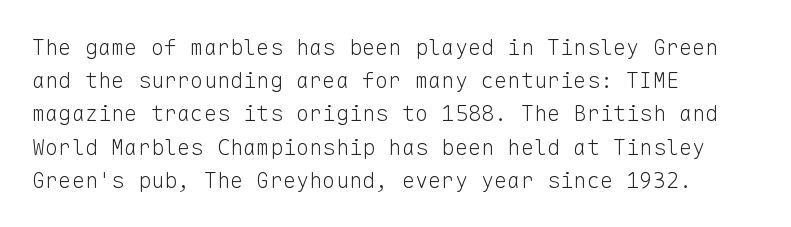
{"italic": "no", "bold": "no", "underline": "no", "align": "left", "line_spacing": "normal", "line_spacing_ratio": 1.51, "letter_spacing": "normal", "letter_spacing_em": 0.0, "glyph_px": 22}
